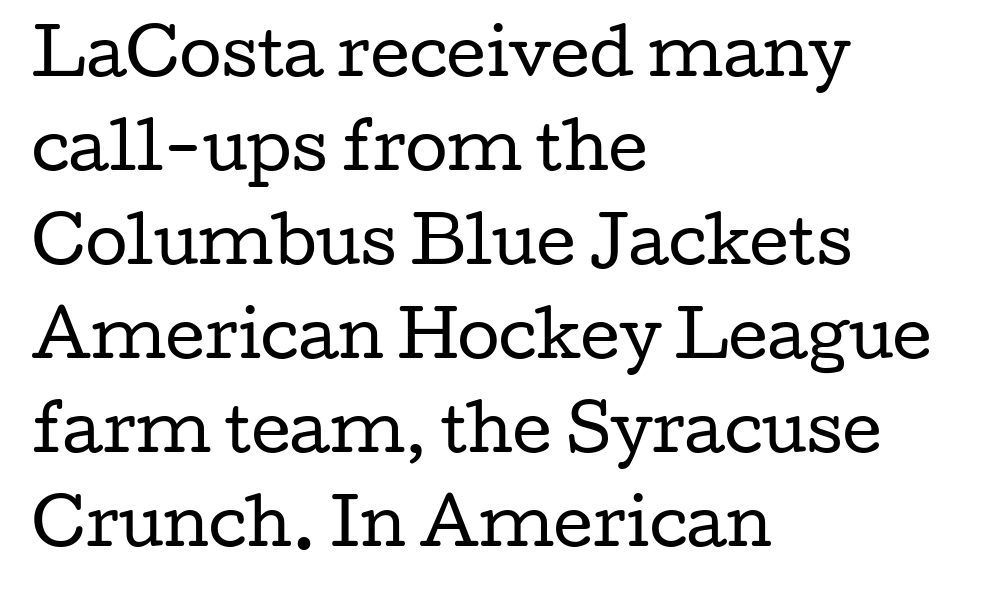
Character widths vary here, with narrow letters taking less room than wide ones. These lines sit exactly where default settings would place them. Line beginnings align vertically; line endings do not. Note: serifs present on the glyphs.
